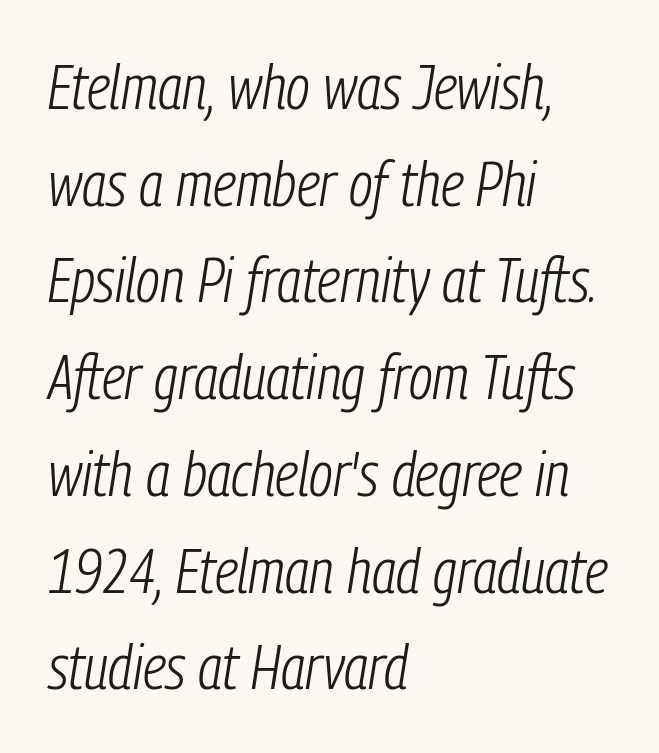
Each letter keeps its own natural width here, so spacing adapts to shape. This is not heavy type; no bold has been used. The foot of each line stays bare and open. In terms of posture, this sample is oblique.
